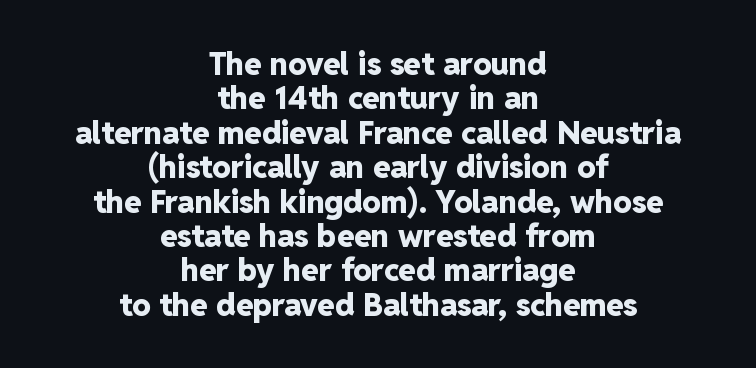
{"serif": "no", "italic": "no", "bold": "yes", "weight": "heavy", "width": "normal", "stroke_contrast": "low", "x_height": "medium", "monospaced": "no", "underline": "no", "align": "center", "line_spacing": "tight", "line_spacing_ratio": 1.11, "letter_spacing": "normal", "letter_spacing_em": 0.0, "glyph_px": 31}
